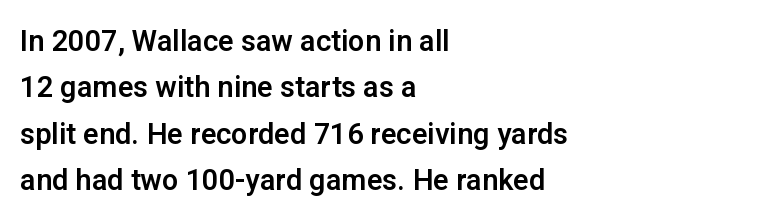
Q: Is the text italic (slanted)? A: No, it is upright.
Q: Is the typeface a serif or a sans-serif typeface? A: Sans-serif.
Q: Is the text underlined? A: No.
Q: How is the paragraph aligned? A: Left-aligned.
Q: Is the spacing between letters normal or unusually wide? A: Normal.
Q: Is the spacing between lines tight, normal or loose? A: Normal.
Q: Width (condensed, normal, or wide)? A: Normal.
Q: Stroke contrast? A: Low.
Q: x-height? A: Medium.
Q: Monospaced? A: No.
